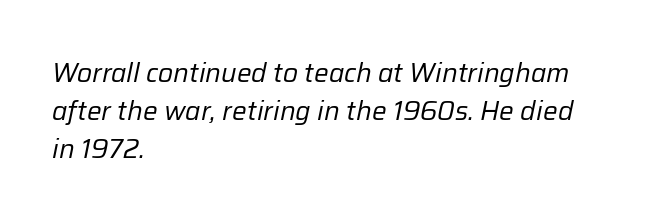
The area under the type is left untouched. The setting favours the left margin, as ordinary paragraphs usually do. Unbolded letterforms with no extra heft. The leading is moderate, giving the passage an even texture.
